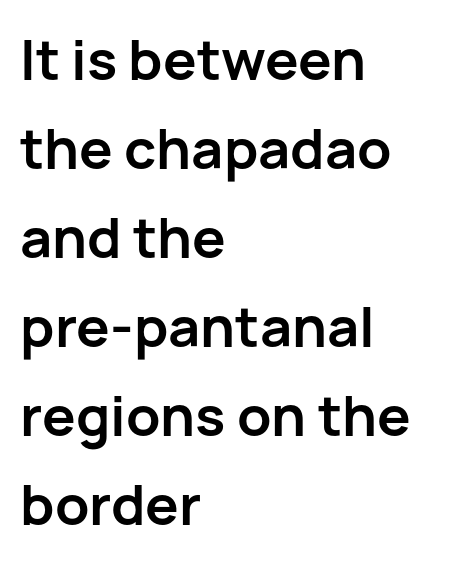
{"serif": "no", "italic": "no", "bold": "yes", "weight": "semibold", "width": "normal", "stroke_contrast": "low", "x_height": "medium", "monospaced": "no", "underline": "no", "align": "left", "line_spacing": "normal", "line_spacing_ratio": 1.59, "letter_spacing": "normal", "letter_spacing_em": 0.0, "glyph_px": 56}
